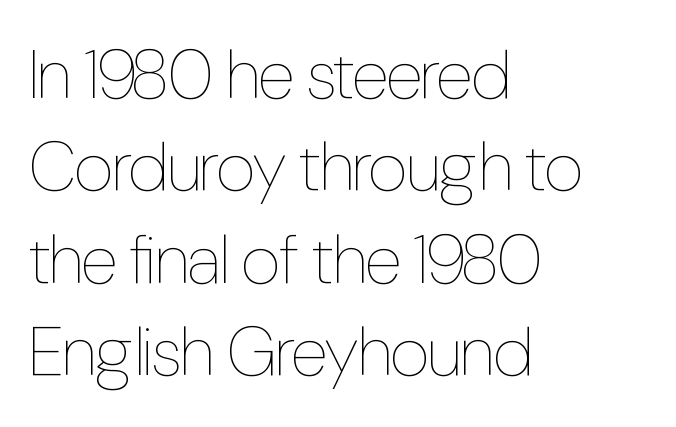
The lettering holds an erect, upright posture throughout. The space between consecutive lines is moderate. Weight: not bold — regular or lighter. Here the designer chose a conventional face with non-uniform glyph widths.
